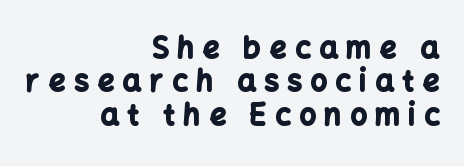
Q: Is the text bold? A: Yes.
Q: Is the text italic (slanted)? A: No, it is upright.
Q: Is the typeface a serif or a sans-serif typeface? A: Sans-serif.
Q: Is the text underlined? A: No.
Q: How is the paragraph aligned? A: Right-aligned.
Q: Is the spacing between letters normal or unusually wide? A: Unusually wide.
Q: Is the spacing between lines tight, normal or loose? A: Tight.
Q: Width (condensed, normal, or wide)? A: Normal.
Q: Stroke contrast? A: Low.
Q: x-height? A: Medium.
Q: Monospaced? A: No.
